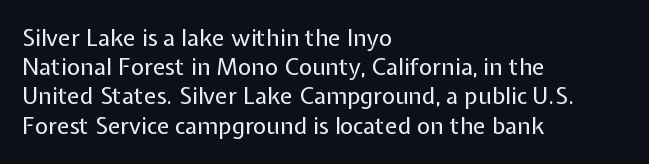
The image shows 23 px text type, upright; set left-aligned, normal line spacing (1.27x), normal letter spacing, not underlined.
